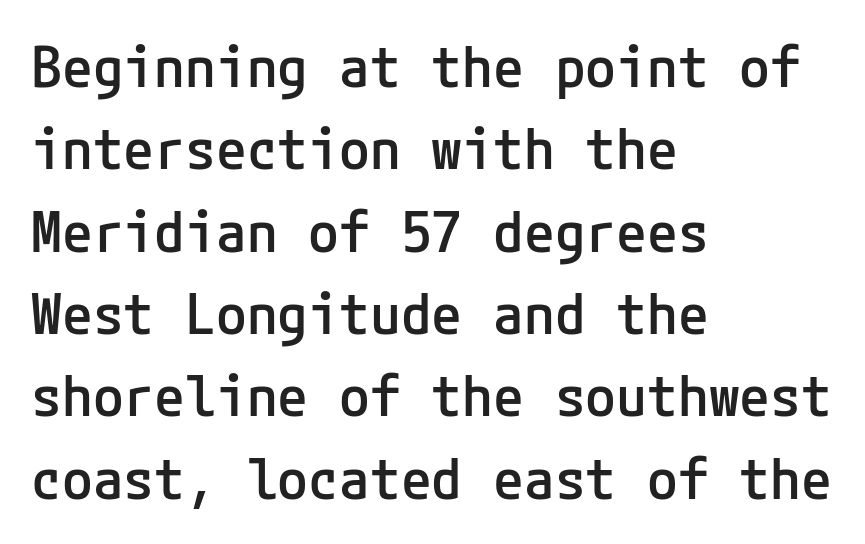
The image shows 56 px semibold sans-serif type, upright; set left-aligned, normal line spacing (1.47x), normal letter spacing, not underlined; low stroke contrast and a medium x-height.
